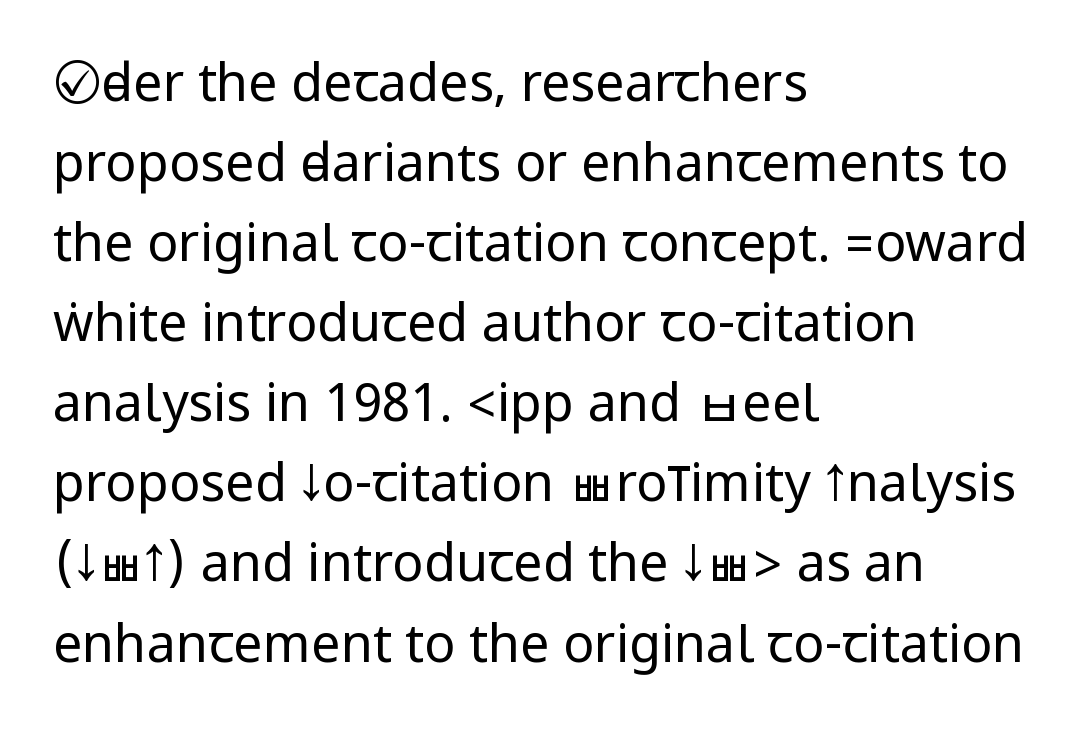
Caption: face not bold, strokes unweighted. The foot of each line stays bare and open. Caption: multi-line text, flush left, ragged right. Is this a sans? Yes — the strokes have no serifs. This sample uses an upright cut, with every glyph sitting square on the baseline. The type is set solid horizontally, with unmodified tracking.
